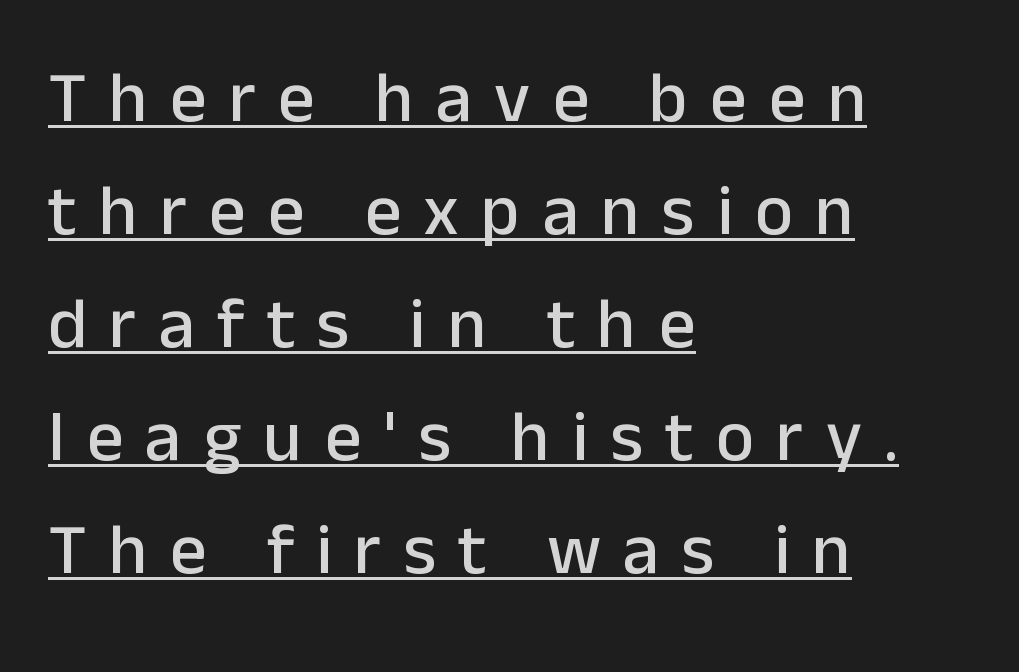
{"serif": "no", "italic": "no", "width": "normal", "stroke_contrast": "low", "x_height": "medium", "monospaced": "no", "underline": "yes", "align": "left", "line_spacing": "normal", "line_spacing_ratio": 1.57, "letter_spacing": "wide", "letter_spacing_em": 0.31, "glyph_px": 72}
